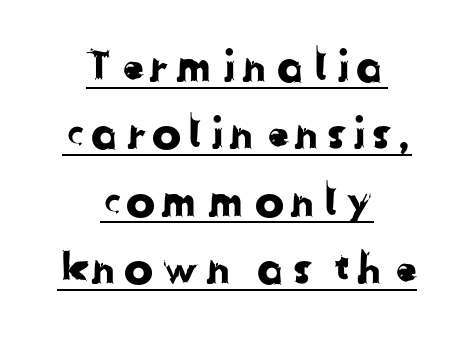
{"serif": "no", "width": "normal", "stroke_contrast": "low", "x_height": "medium", "monospaced": "no", "underline": "yes", "align": "center", "line_spacing": "normal", "line_spacing_ratio": 1.53, "glyph_px": 44}
